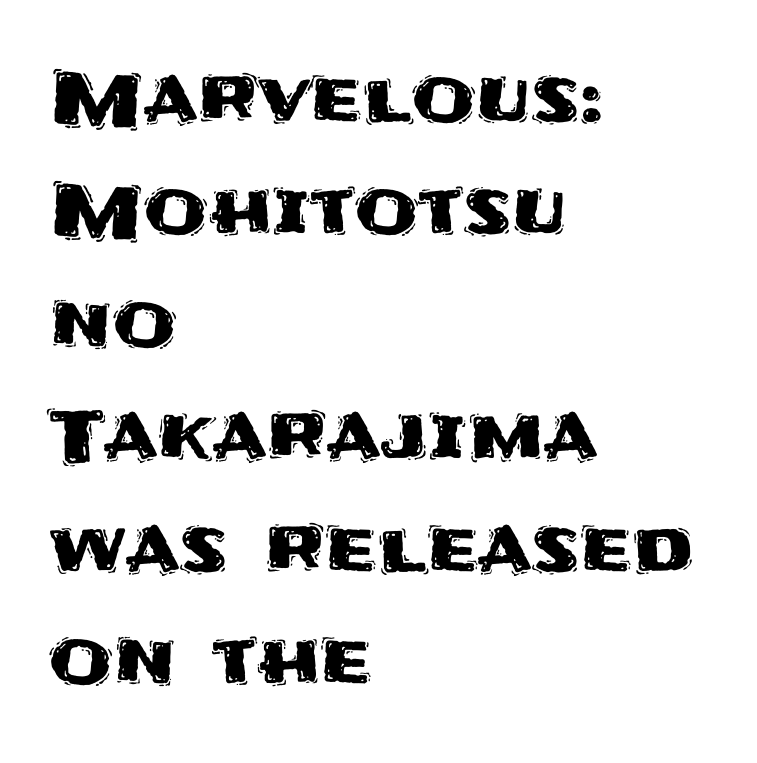
The image shows 73 px sans-serif type, upright; set left-aligned, normal line spacing (1.54x), normal letter spacing, not underlined; medium stroke contrast and a large x-height.
